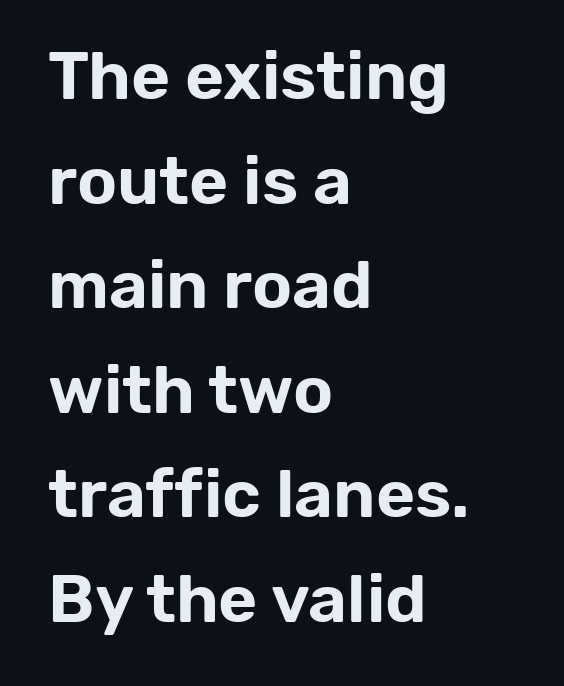
Compared with typical body copy, the letter spacing here is the same. Posture: straight, roman, zero tilt. The block of text has a typical density, with ordinary space between rows. Rule under the text: the space is simply empty. Does the type have serifs? No, each stem ends abruptly. Left-aligned paragraph, ragged on the right.
